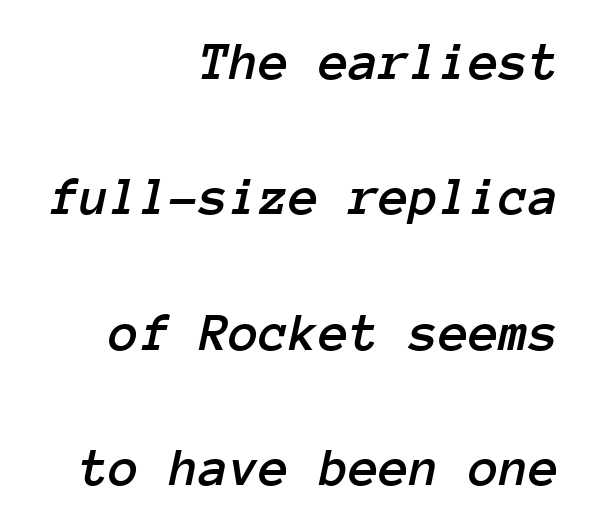
Plain, unruled lines of type. Layout note: lines flush right. The passage shown is typed in a monospace face where columns stay perfectly aligned. A great deal of white space separates one row of letters from the next. The horizontal fit of the characters is conventional and even.
